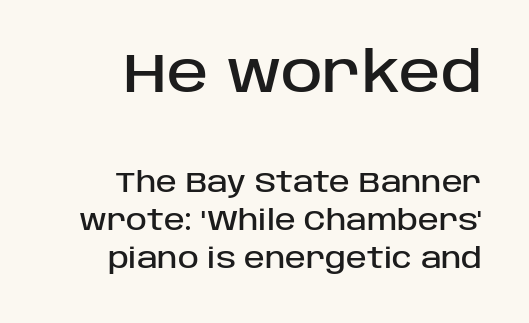
{"serif": "no", "italic": "no", "width": "normal", "stroke_contrast": "low", "x_height": "large", "monospaced": "no", "underline": "no", "align": "right", "line_spacing": "normal", "line_spacing_ratio": 1.37, "letter_spacing": "normal", "letter_spacing_em": 0.0, "larger_block": "first", "size_ratio": 2.0, "glyph_px": 56}
